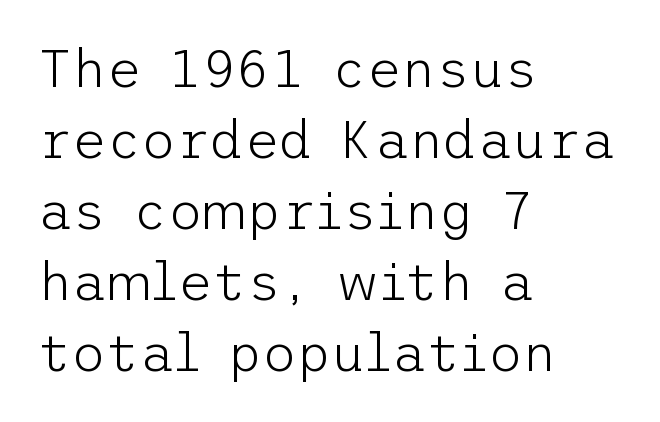
{"serif": "no", "italic": "no", "bold": "no", "weight": "light", "width": "normal", "stroke_contrast": "low", "x_height": "medium", "underline": "no", "align": "left", "line_spacing": "normal", "line_spacing_ratio": 1.34, "letter_spacing": "normal", "letter_spacing_em": 0.0, "glyph_px": 53}
